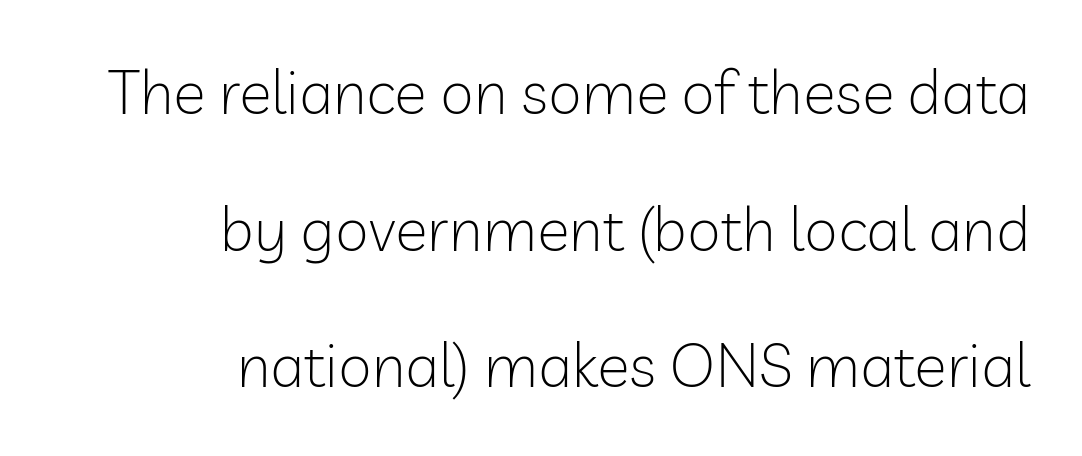
Q: Is the text bold? A: No.
Q: Is the text italic (slanted)? A: No, it is upright.
Q: Is the typeface a serif or a sans-serif typeface? A: Sans-serif.
Q: Is the text underlined? A: No.
Q: How is the paragraph aligned? A: Right-aligned.
Q: Is the spacing between letters normal or unusually wide? A: Normal.
Q: Is the spacing between lines tight, normal or loose? A: Loose.
Q: Width (condensed, normal, or wide)? A: Normal.
Q: Stroke contrast? A: Low.
Q: x-height? A: Medium.
Q: Monospaced? A: No.
